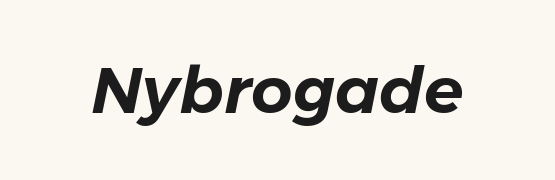
{"italic": "yes", "lean": "right", "slant_degrees": 11, "width": "normal", "stroke_contrast": "low", "x_height": "medium", "monospaced": "no", "underline": "no", "letter_spacing": "normal", "letter_spacing_em": 0.0, "glyph_px": 65}
